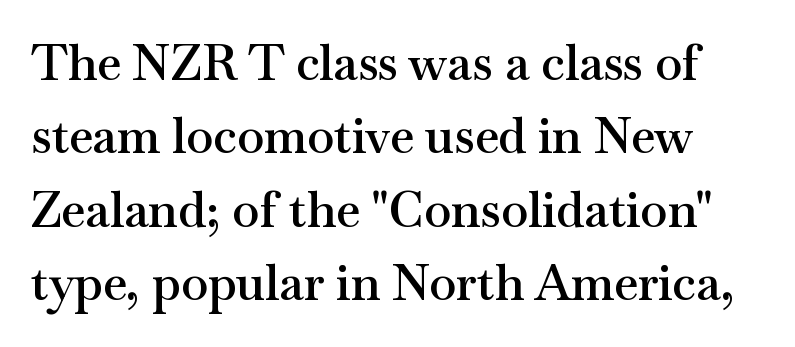
{"serif": "yes", "italic": "no", "bold": "semi", "weight": "semibold", "width": "wide", "stroke_contrast": "medium", "x_height": "small", "monospaced": "no", "underline": "no", "line_spacing": "normal", "line_spacing_ratio": 1.5, "letter_spacing": "normal", "letter_spacing_em": 0.0, "glyph_px": 49}
